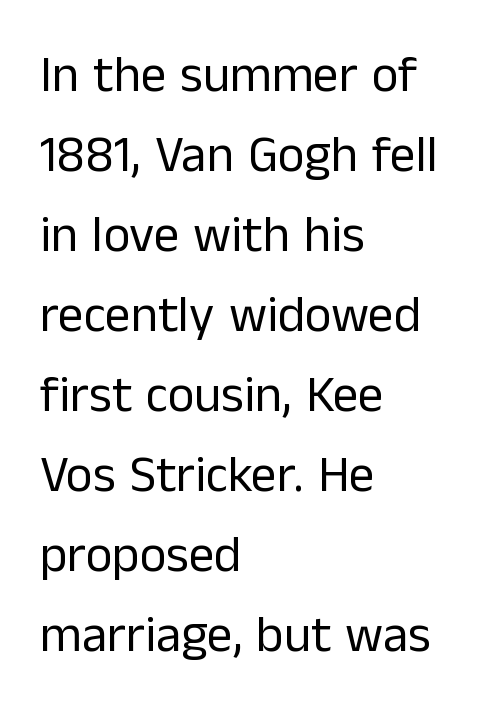
Left-aligned paragraph, ragged on the right. The line texture is even and compact thanks to regular tracking. Does the leading feel generous? No, just average. The letters carry no serifs — their stems end cleanly without finishing strokes. Bold? No — there's no thickening of the strokes.
